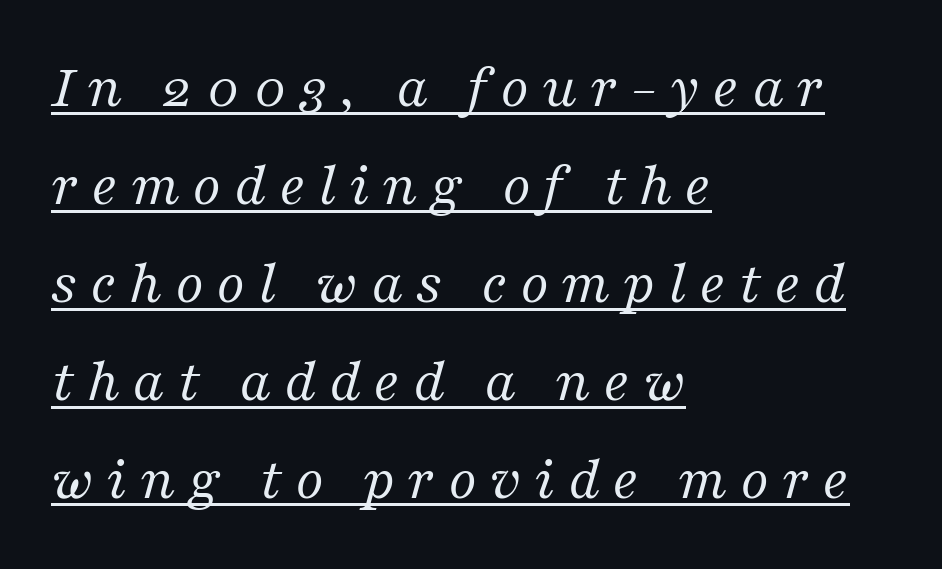
The image shows 62 px regular-weight serif type, italic (leaning right); set left-aligned, normal line spacing (1.58x), unusually wide letter spacing (+0.2 em), underlined; medium stroke contrast and a medium x-height.
